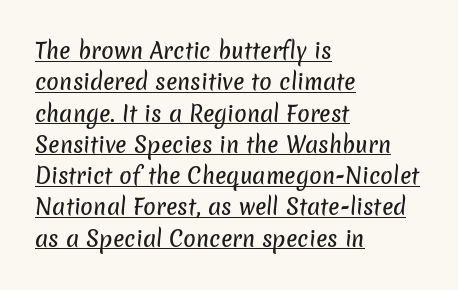
The image shows 21 px text type; set left-aligned, normal line spacing (1.49x), normal letter spacing, underlined.
